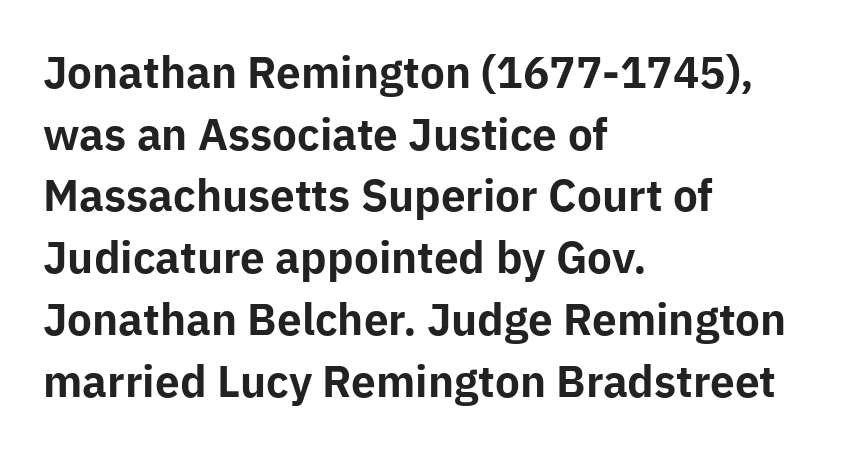
Looks like regular typesetting: each glyph gets only the width it needs. The type sits square on the baseline with zero lean. Classification — sans serif. Type without underlining. The ragged edge is on the right, which tells us the setting is flush left.
